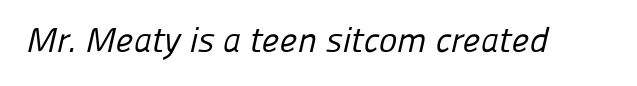
{"serif": "no", "bold": "no", "weight": "regular", "width": "normal", "stroke_contrast": "low", "x_height": "medium", "monospaced": "no", "underline": "no", "letter_spacing": "normal", "letter_spacing_em": 0.0, "glyph_px": 35}
